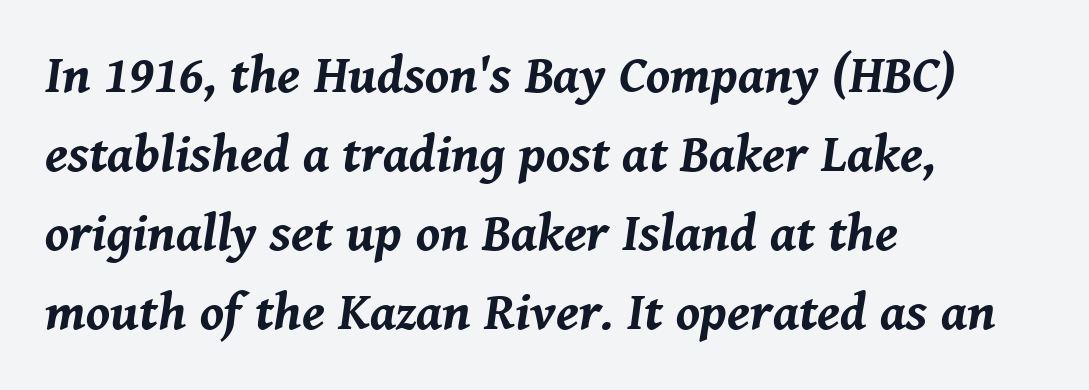
This sample uses an oblique cut, with every glyph tilted off the vertical. The typesetting leans heavy: a genuine bold. Students, observe: this is what conventionally led text looks like. If you drew a ruler down the left edge, every line would touch it. Proportional: the letters do not fall into vertical columns.
